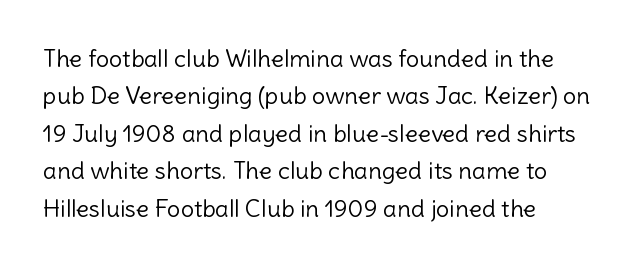
{"italic": "no", "bold": "no", "underline": "no", "align": "left", "line_spacing": "normal", "line_spacing_ratio": 1.56, "letter_spacing": "normal", "letter_spacing_em": 0.0, "glyph_px": 24}
